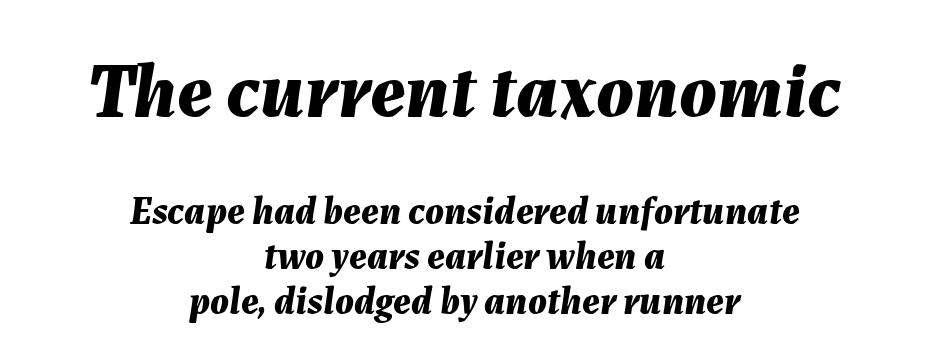
{"italic": "yes", "lean": "right", "slant_degrees": 7, "bold": "yes", "weight": "bold", "width": "normal", "stroke_contrast": "medium", "x_height": "medium", "monospaced": "no", "underline": "no", "align": "center", "line_spacing": "tight", "line_spacing_ratio": 1.15, "letter_spacing": "normal", "letter_spacing_em": 0.0, "larger_block": "first", "size_ratio": 2.0, "glyph_px": 78}
